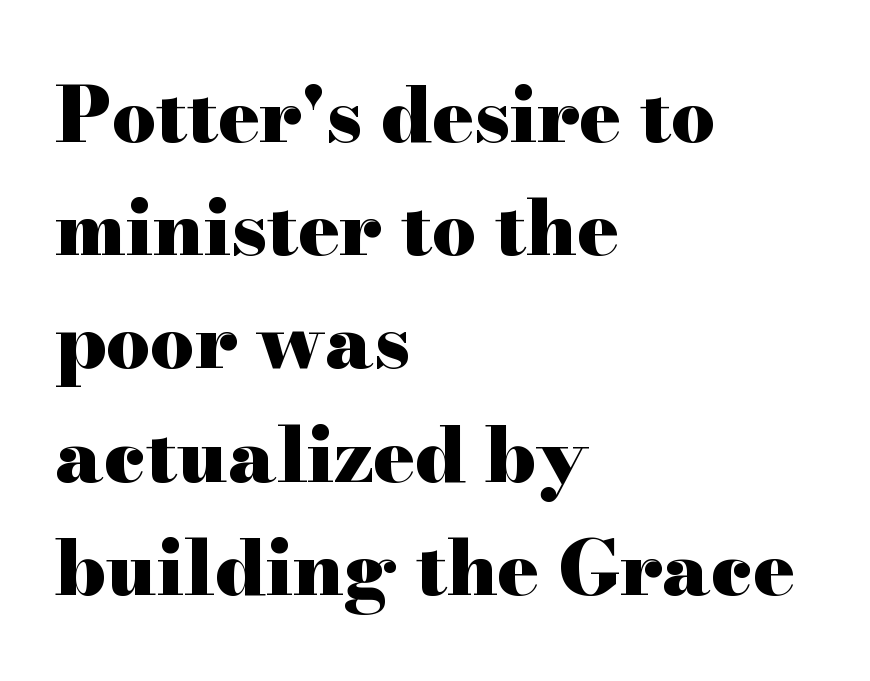
Q: Is the text bold? A: Yes.
Q: Is the text italic (slanted)? A: No, it is upright.
Q: Is the typeface a serif or a sans-serif typeface? A: Serif.
Q: Is the text underlined? A: No.
Q: How is the paragraph aligned? A: Left-aligned.
Q: Is the spacing between letters normal or unusually wide? A: Normal.
Q: Is the spacing between lines tight, normal or loose? A: Normal.
Q: Width (condensed, normal, or wide)? A: Wide.
Q: Stroke contrast? A: High.
Q: x-height? A: Small.
Q: Monospaced? A: No.
